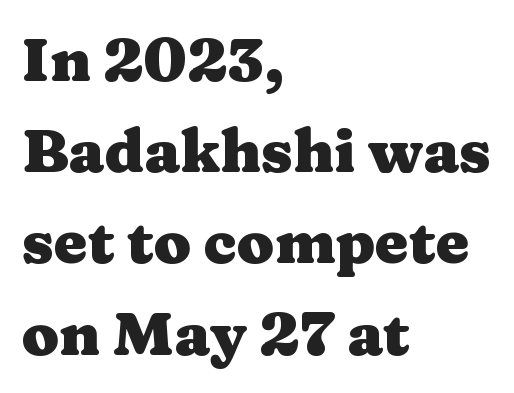
This block has exactly the height ordinary leading produces. Does the copy run flush right? No — it runs flush left. Note the varied advance widths — an 'i' is clearly narrower than an 'm'. This is heavy type, rendered in bold.
